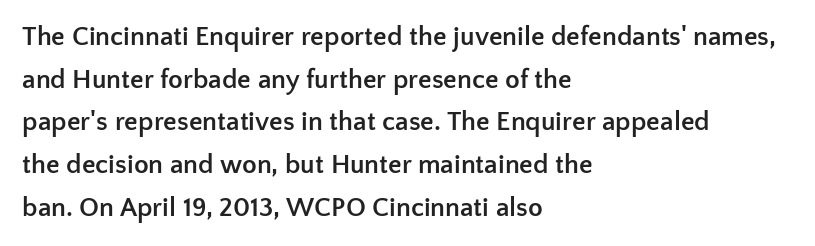
Typesetter's note: full bold, strokes at maximum text heaviness. Compared with typical paragraphs, the rows here are spaced about the same. Layout note: lines flush left. The passage shown is not underscored anywhere.
